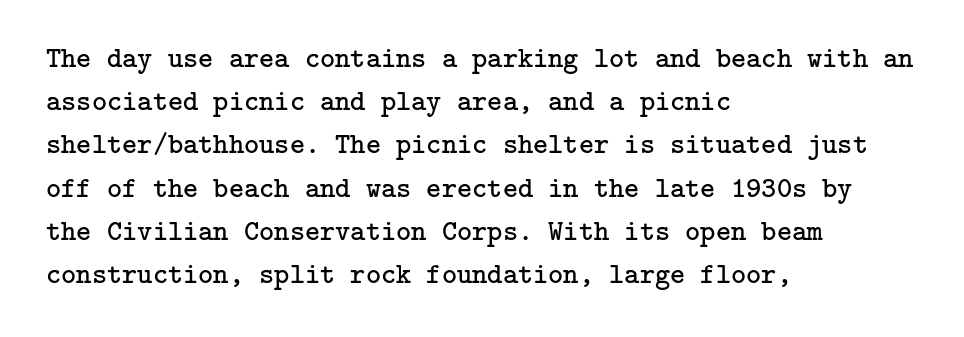
Q: Is the text bold? A: No.
Q: Is the text italic (slanted)? A: No, it is upright.
Q: Is the typeface a serif or a sans-serif typeface? A: Serif.
Q: Is the text underlined? A: No.
Q: How is the paragraph aligned? A: Left-aligned.
Q: Is the spacing between letters normal or unusually wide? A: Normal.
Q: Is the spacing between lines tight, normal or loose? A: Normal.
Q: Width (condensed, normal, or wide)? A: Normal.
Q: Stroke contrast? A: Low.
Q: x-height? A: Medium.
